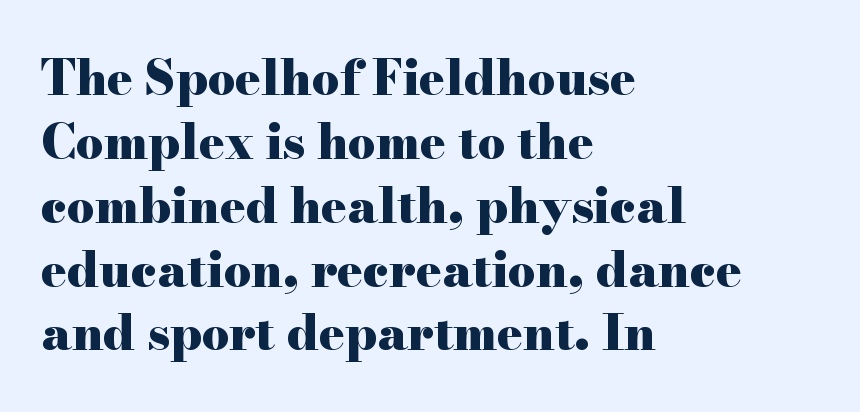
Q: Is the text bold? A: Yes.
Q: Is the text italic (slanted)? A: No, it is upright.
Q: Is the typeface a serif or a sans-serif typeface? A: Serif.
Q: Is the text underlined? A: No.
Q: How is the paragraph aligned? A: Left-aligned.
Q: Is the spacing between letters normal or unusually wide? A: Normal.
Q: Is the spacing between lines tight, normal or loose? A: Normal.
Q: Width (condensed, normal, or wide)? A: Wide.
Q: Stroke contrast? A: High.
Q: x-height? A: Small.
Q: Monospaced? A: No.
